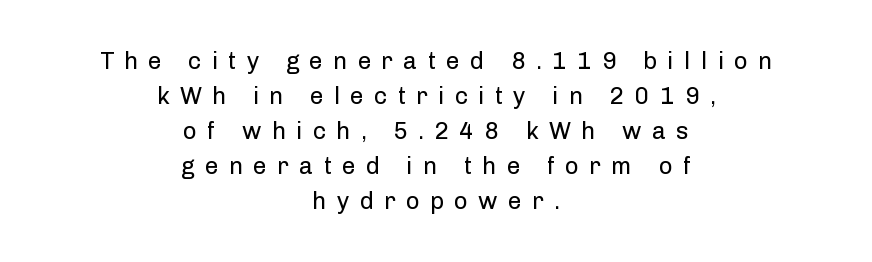
The image shows 24 px text type, upright; set centered, normal line spacing (1.46x), unusually wide letter spacing (+0.43 em), not underlined.
